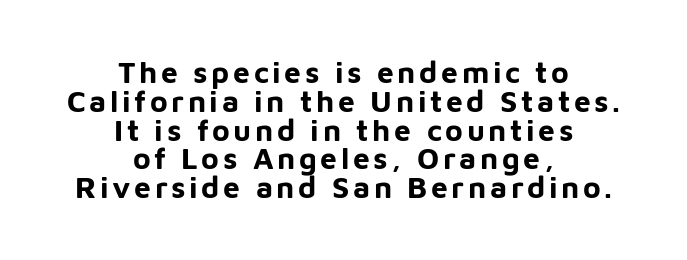
Q: Is the text bold? A: Yes.
Q: Is the text italic (slanted)? A: No, it is upright.
Q: Is the typeface a serif or a sans-serif typeface? A: Sans-serif.
Q: Is the text underlined? A: No.
Q: How is the paragraph aligned? A: Centered.
Q: Is the spacing between lines tight, normal or loose? A: Tight.
Q: Width (condensed, normal, or wide)? A: Normal.
Q: Stroke contrast? A: Low.
Q: x-height? A: Medium.
Q: Monospaced? A: No.
